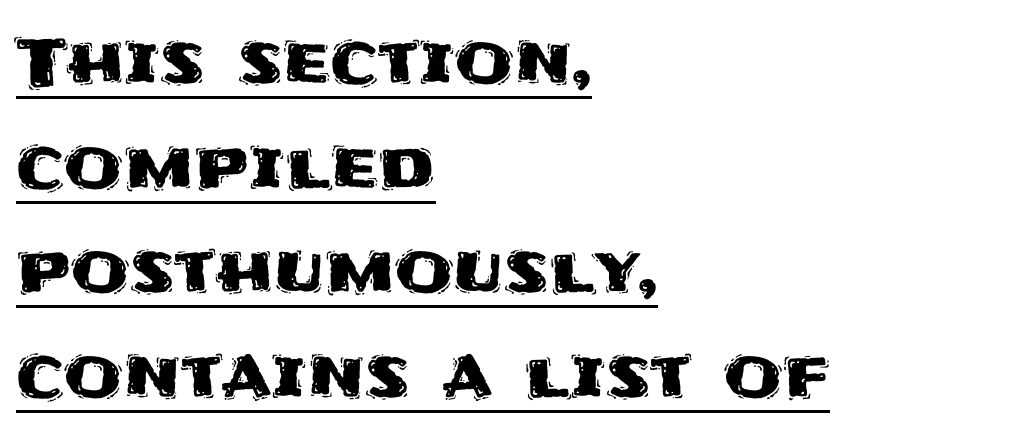
Q: Is the text italic (slanted)? A: No, it is upright.
Q: Is the typeface a serif or a sans-serif typeface? A: Sans-serif.
Q: Is the text underlined? A: Yes.
Q: How is the paragraph aligned? A: Left-aligned.
Q: Is the spacing between letters normal or unusually wide? A: Normal.
Q: Is the spacing between lines tight, normal or loose? A: Normal.
Q: Width (condensed, normal, or wide)? A: Normal.
Q: Stroke contrast? A: Medium.
Q: x-height? A: Large.
Q: Monospaced? A: No.
